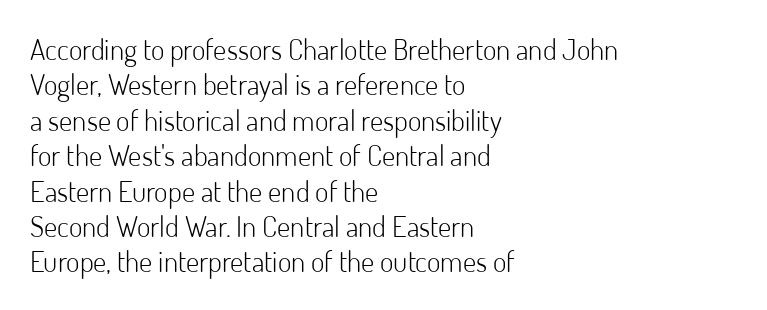
{"serif": "no", "italic": "no", "bold": "no", "weight": "light", "width": "normal", "stroke_contrast": "low", "x_height": "small", "monospaced": "no", "underline": "no", "align": "left", "line_spacing_ratio": 1.22, "letter_spacing": "normal", "letter_spacing_em": 0.0, "glyph_px": 29}
